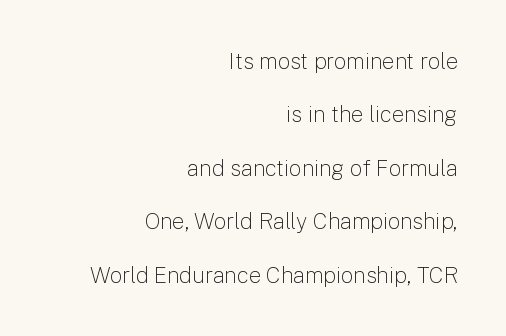
Q: Is the text bold? A: No.
Q: Is the text italic (slanted)? A: No, it is upright.
Q: Is the text underlined? A: No.
Q: How is the paragraph aligned? A: Right-aligned.
Q: Is the spacing between letters normal or unusually wide? A: Normal.
Q: Is the spacing between lines tight, normal or loose? A: Loose.
